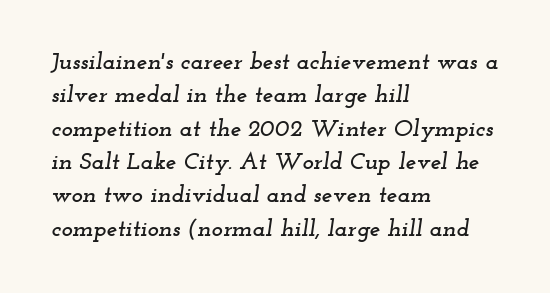
The image shows 24 px text type, italic (leaning right); set left-aligned, normal line spacing (1.39x), normal letter spacing, not underlined.
